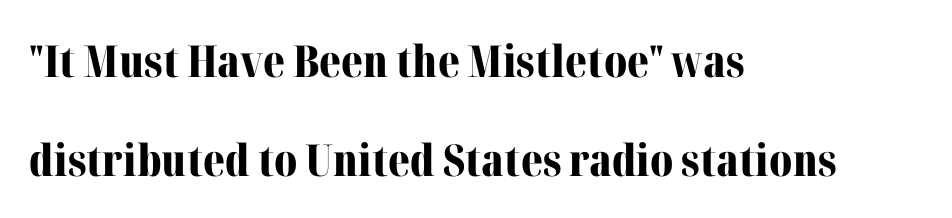
{"serif": "yes", "italic": "no", "bold": "yes", "weight": "bold", "width": "normal", "stroke_contrast": "medium", "x_height": "medium", "monospaced": "no", "underline": "no", "align": "left", "line_spacing": "loose", "line_spacing_ratio": 2.25, "letter_spacing": "normal", "letter_spacing_em": 0.0, "glyph_px": 44}
